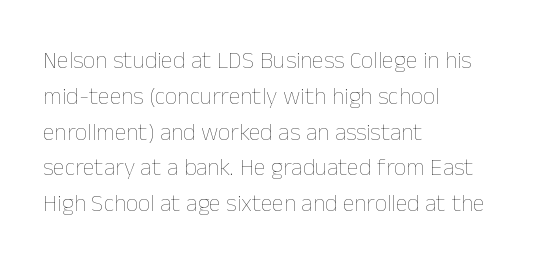
The setting favours the left margin, as ordinary paragraphs usually do. Upright lettering throughout. Letter spacing: default. No chunkiness to these letters — they're not bold.
